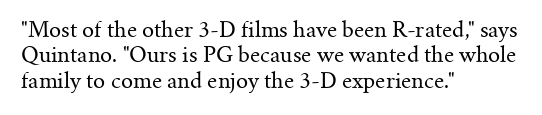
A bare baseline throughout the passage. Line beginnings align vertically; line endings do not. This sample uses plain, unmodified letter spacing. Posture: straight, roman, zero tilt. Is this a heavy cut? Hardly; it is regular or lighter.
